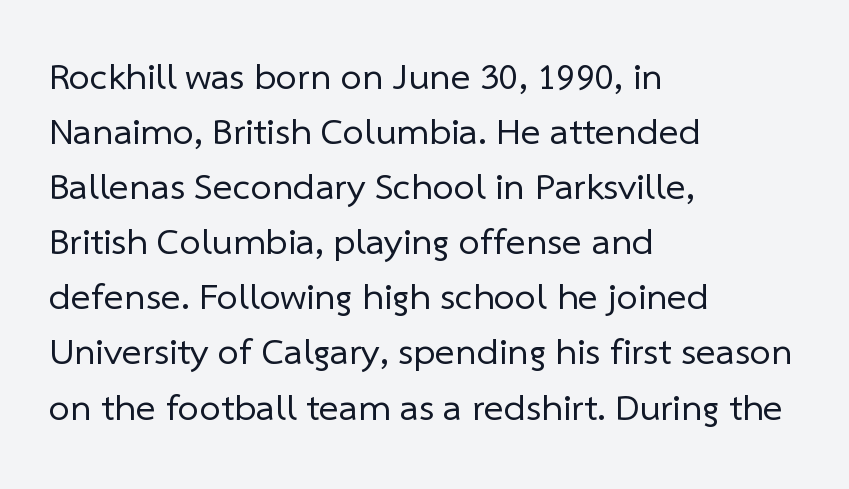
Heaviness? Minimal to ordinary, like unemphasized prose. Inter-character spacing is left at the font's built-in metrics. The area under the type is left untouched. The rag falls on the right side of this text block.
